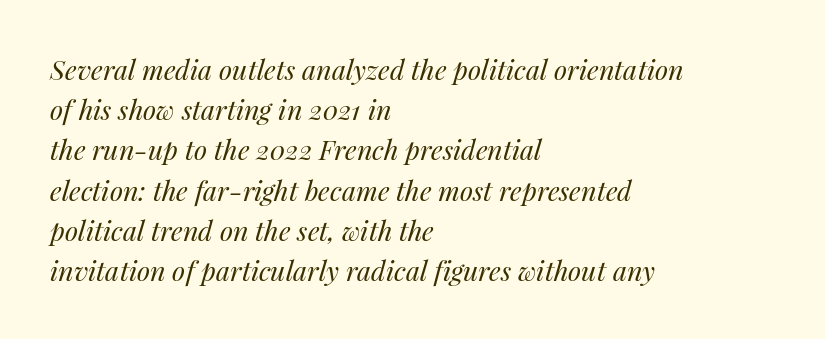
Q: Is the text bold? A: No.
Q: Is the text italic (slanted)? A: Yes, it leans right by about 14 degrees.
Q: Is the text underlined? A: No.
Q: How is the paragraph aligned? A: Left-aligned.
Q: Is the spacing between letters normal or unusually wide? A: Normal.
Q: Is the spacing between lines tight, normal or loose? A: Normal.
